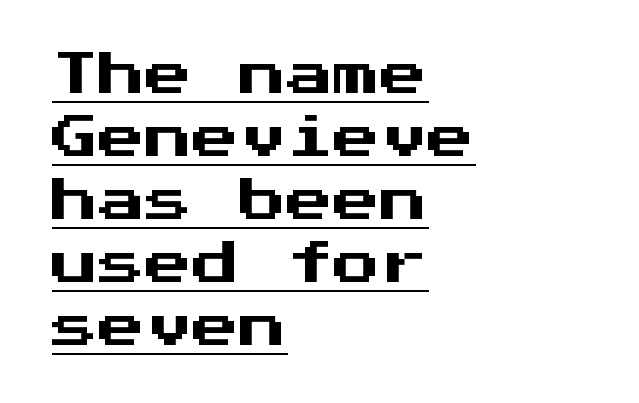
{"serif": "no", "italic": "no", "width": "normal", "stroke_contrast": "medium", "x_height": "medium", "monospaced": "yes", "underline": "yes", "align": "left", "line_spacing": "normal", "line_spacing_ratio": 1.34, "letter_spacing": "normal", "letter_spacing_em": 0.0, "glyph_px": 47}
